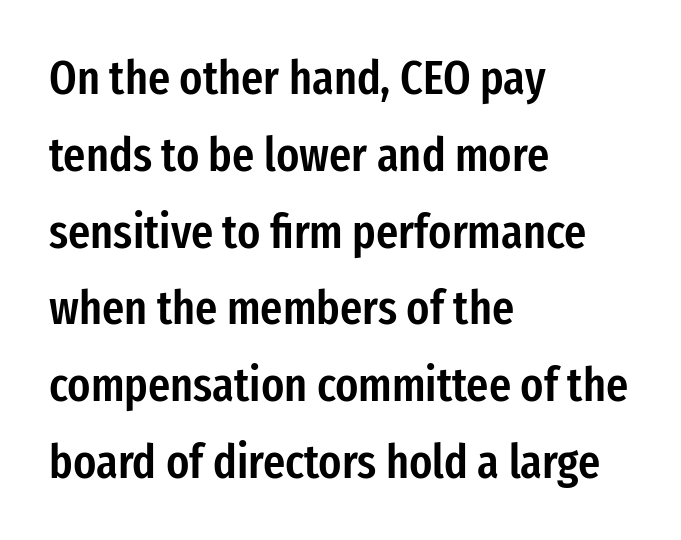
The image shows 48 px semibold, condensed sans-serif type, upright; set left-aligned, normal line spacing (1.6x), normal letter spacing, not underlined; low stroke contrast and a medium x-height.
